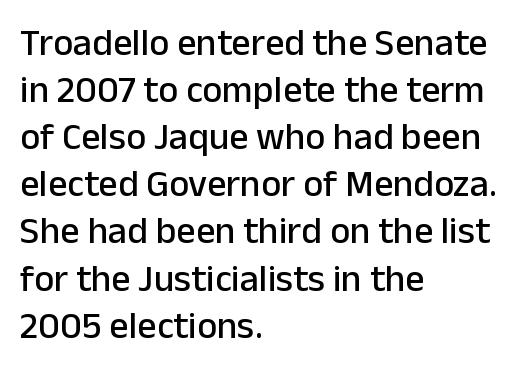
Q: Is the text italic (slanted)? A: No, it is upright.
Q: Is the typeface a serif or a sans-serif typeface? A: Sans-serif.
Q: Is the text underlined? A: No.
Q: How is the paragraph aligned? A: Left-aligned.
Q: Is the spacing between letters normal or unusually wide? A: Normal.
Q: Width (condensed, normal, or wide)? A: Normal.
Q: Stroke contrast? A: Low.
Q: x-height? A: Medium.
Q: Monospaced? A: No.
